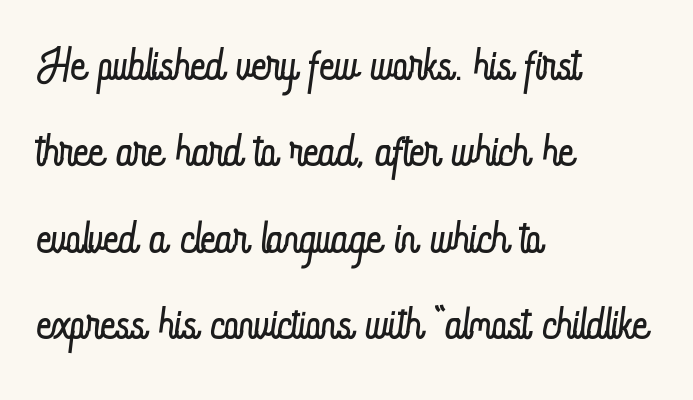
Q: Is the text bold? A: No.
Q: Is the text underlined? A: No.
Q: How is the paragraph aligned? A: Left-aligned.
Q: Is the spacing between letters normal or unusually wide? A: Normal.
Q: Is the spacing between lines tight, normal or loose? A: Normal.
Q: Width (condensed, normal, or wide)? A: Condensed.
Q: Stroke contrast? A: Low.
Q: x-height? A: Small.
Q: Monospaced? A: No.
